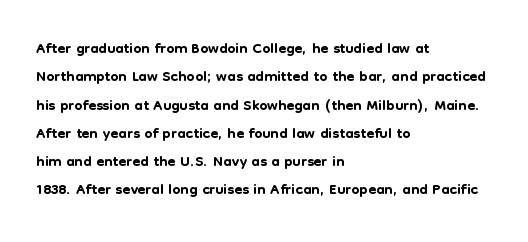
One-word summary of the alignment: left. These lines keep a tight, regular rhythm from letter to letter. Letters rest on an invisible, unmarked baseline. In terms of posture, this sample is upright.
